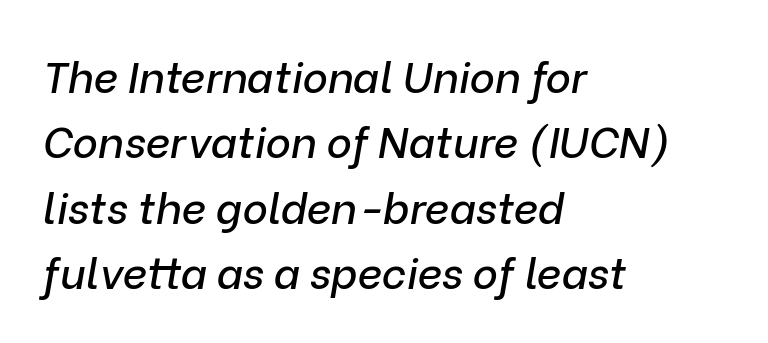
The image shows 43 px text type, italic (leaning right); set left-aligned, normal line spacing (1.52x), normal letter spacing, not underlined; low stroke contrast and a medium x-height.
